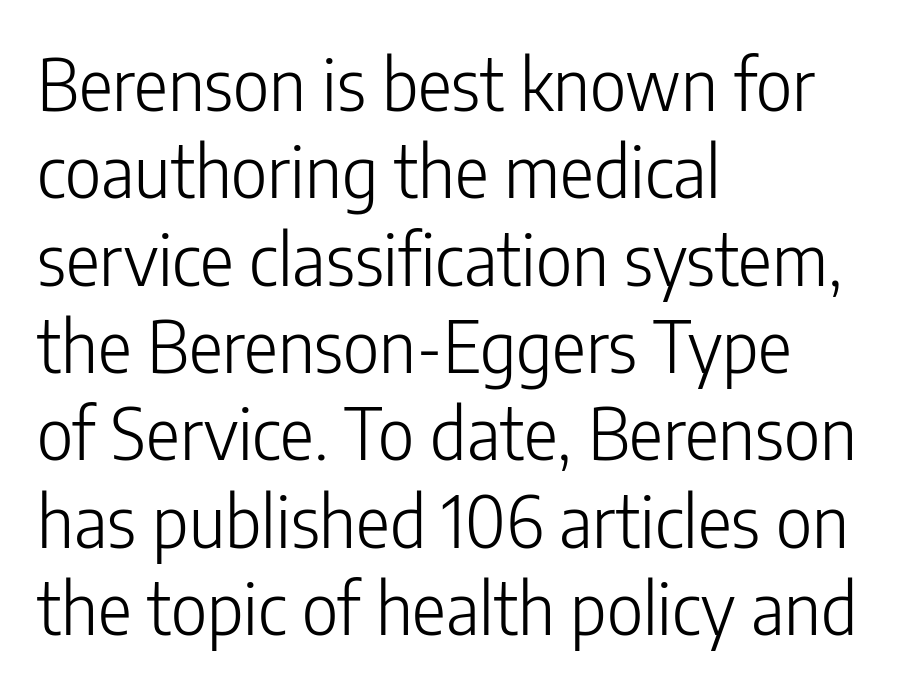
Each line starts at the same left margin while the right side varies. Varying glyph widths throughout — classic text-font behaviour. Observe the ordinary spacing: letters are neighbours, not strangers. Stem width sits at or under what a default text font uses. If you drew a line through each stem, it would be perfectly vertical.
